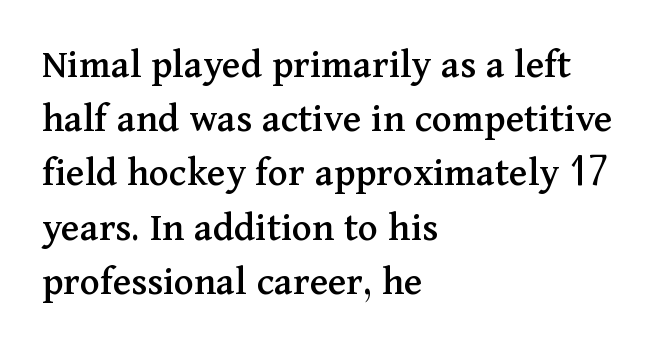
Decoration check: the copy has no underline. This rendering employs a face with finishing strokes, i.e., a serif. Students, observe: this is what conventionally led text looks like. The passage shown is typed in a proportional face where columns would drift. A roman cut, with each character standing at attention. In terms of letterspacing, this is plain default setting.
